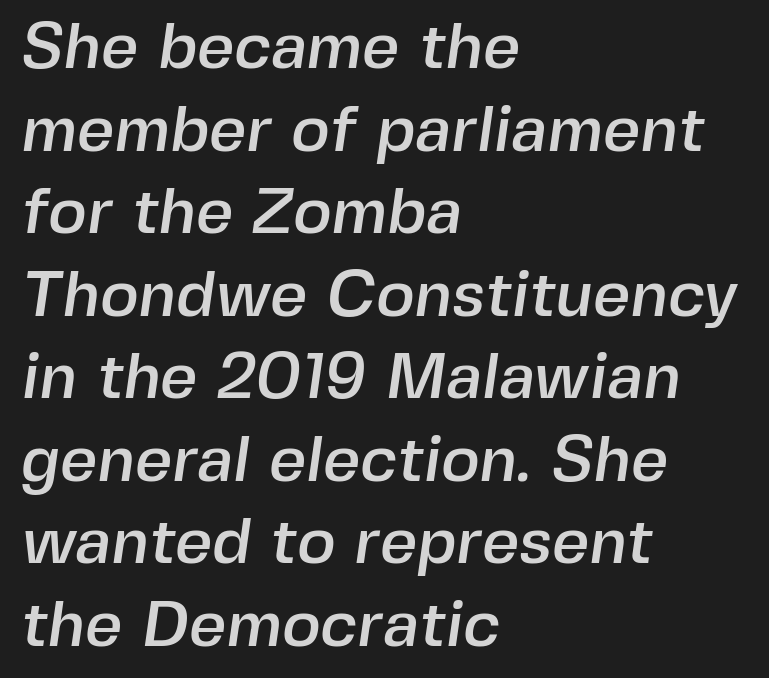
Does the leading feel generous? No, just average. Is this a sans? Yes — the strokes have no serifs. A bare baseline throughout the passage. Is this a fixed-width face? No — the glyphs have proportional, varying widths. Caption: multi-line text, flush left, ragged right. Here the glyphs are tracked normally, forming tight word shapes.
